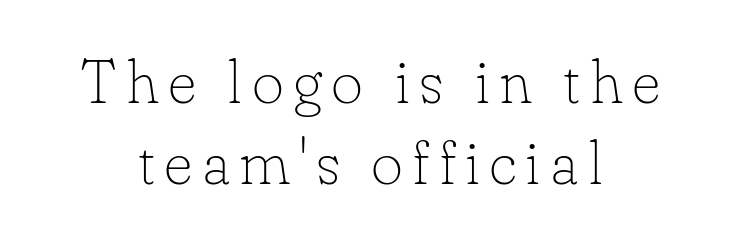
What kind of face is this? One with serifs. No italicization has been applied; the sample stays upright. Regarding leading, the lines here are spaced in the standard way. Rule under the text: the space is simply empty.
